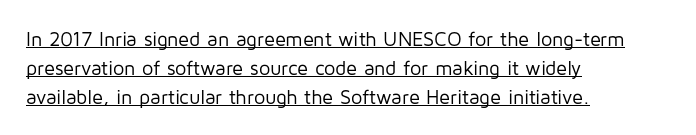
{"italic": "no", "bold": "no", "underline": "yes", "align": "left", "line_spacing": "normal", "line_spacing_ratio": 1.45, "letter_spacing": "normal", "letter_spacing_em": 0.0, "glyph_px": 20}
